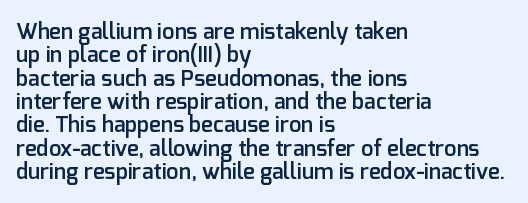
{"italic": "no", "bold": "semi", "underline": "no", "align": "left", "line_spacing": "tight", "line_spacing_ratio": 1.06, "letter_spacing": "normal", "letter_spacing_em": 0.0, "glyph_px": 22}
